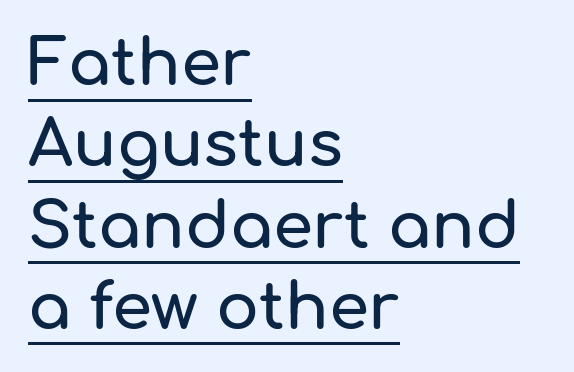
Q: Is the text italic (slanted)? A: No, it is upright.
Q: Is the typeface a serif or a sans-serif typeface? A: Sans-serif.
Q: Is the text underlined? A: Yes.
Q: How is the paragraph aligned? A: Left-aligned.
Q: Is the spacing between letters normal or unusually wide? A: Normal.
Q: Is the spacing between lines tight, normal or loose? A: Normal.
Q: Width (condensed, normal, or wide)? A: Normal.
Q: Stroke contrast? A: Low.
Q: x-height? A: Medium.
Q: Monospaced? A: No.
